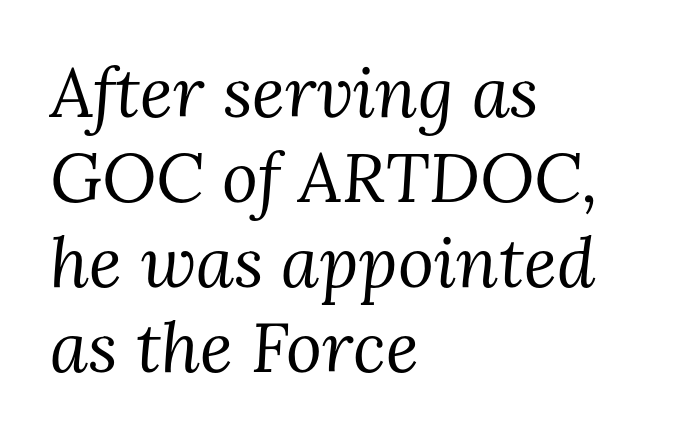
{"serif": "yes", "italic": "yes", "lean": "right", "slant_degrees": 3, "bold": "no", "weight": "regular", "width": "normal", "stroke_contrast": "medium", "x_height": "medium", "monospaced": "no", "underline": "no", "align": "left", "line_spacing_ratio": 1.23, "letter_spacing": "normal", "letter_spacing_em": 0.0, "glyph_px": 69}
